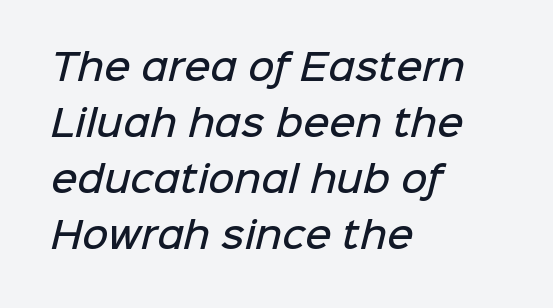
{"serif": "no", "bold": "semi", "weight": "semibold", "width": "normal", "stroke_contrast": "low", "x_height": "medium", "monospaced": "no", "underline": "no", "align": "left", "line_spacing": "normal", "line_spacing_ratio": 1.56, "letter_spacing": "normal", "letter_spacing_em": 0.0, "glyph_px": 36}
